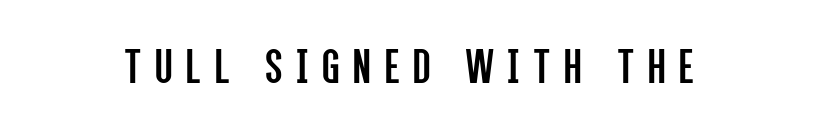
Q: Is the text bold? A: No.
Q: Is the text italic (slanted)? A: No, it is upright.
Q: Is the typeface a serif or a sans-serif typeface? A: Sans-serif.
Q: Is the text underlined? A: No.
Q: Is the spacing between letters normal or unusually wide? A: Unusually wide.
Q: Width (condensed, normal, or wide)? A: Condensed.
Q: Stroke contrast? A: Low.
Q: x-height? A: Large.
Q: Monospaced? A: No.
